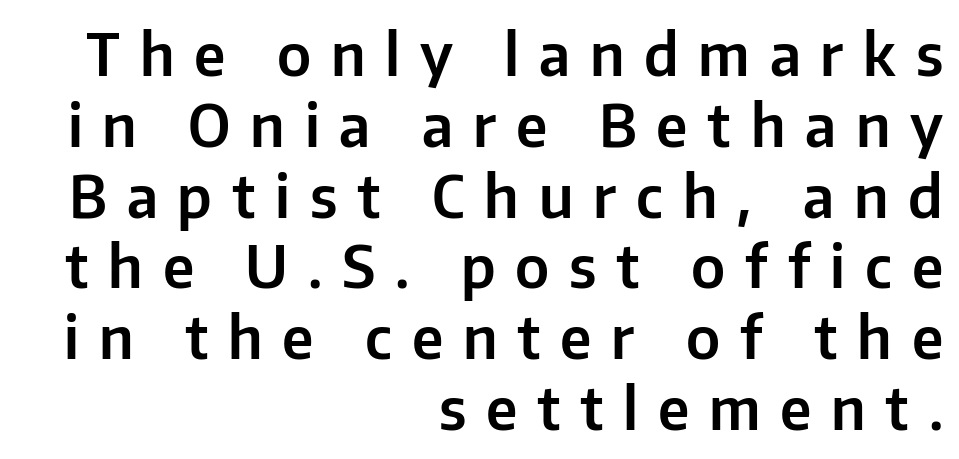
{"serif": "no", "italic": "no", "width": "normal", "stroke_contrast": "low", "x_height": "medium", "monospaced": "no", "underline": "no", "align": "right", "line_spacing_ratio": 1.22, "letter_spacing": "wide", "letter_spacing_em": 0.34, "glyph_px": 58}
